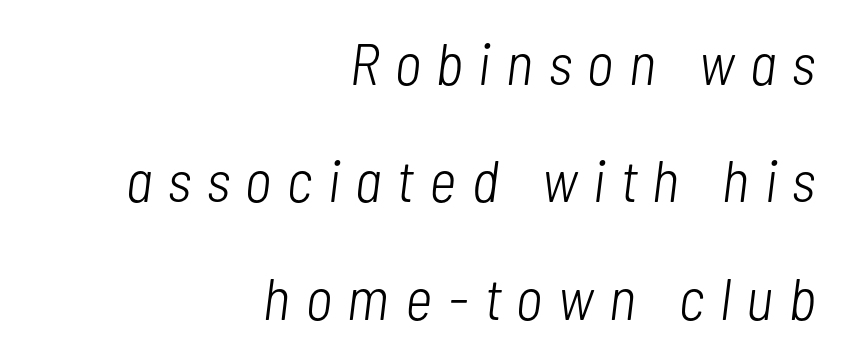
{"italic": "yes", "lean": "right", "slant_degrees": 7, "bold": "no", "weight": "light", "width": "condensed", "stroke_contrast": "low", "x_height": "medium", "monospaced": "no", "underline": "no", "align": "right", "line_spacing": "loose", "line_spacing_ratio": 1.99, "letter_spacing": "wide", "letter_spacing_em": 0.27, "glyph_px": 59}
